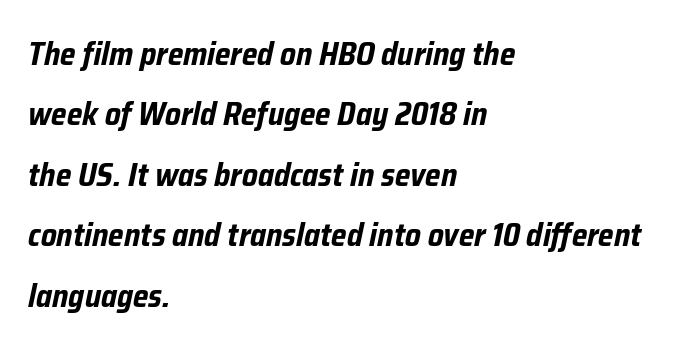
{"italic": "yes", "lean": "right", "slant_degrees": 12, "bold": "yes", "weight": "bold", "width": "condensed", "stroke_contrast": "low", "x_height": "medium", "monospaced": "no", "underline": "no", "align": "left", "line_spacing_ratio": 1.89, "letter_spacing": "normal", "letter_spacing_em": 0.0, "glyph_px": 32}
